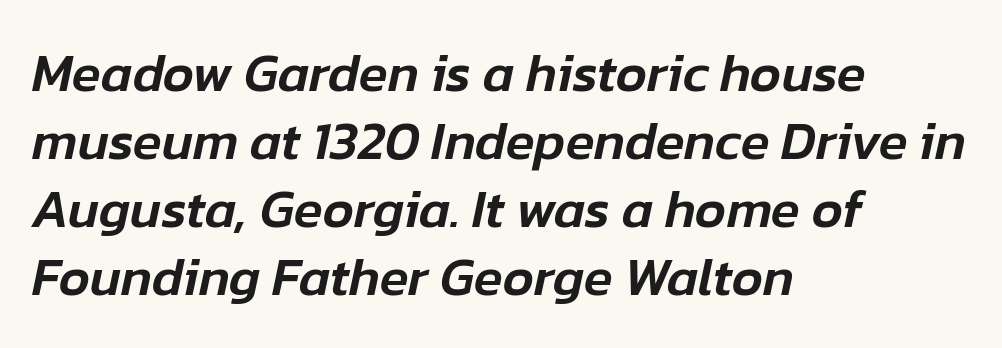
Casual observation: everything's shoved over to the left. There's an unmistakable incline to the writing here. Words float on clear page, feet unadorned. You could not count columns in this text — the font is proportionally spaced. These lines keep a tight, regular rhythm from letter to letter. Students, observe: this is what conventionally led text looks like.
